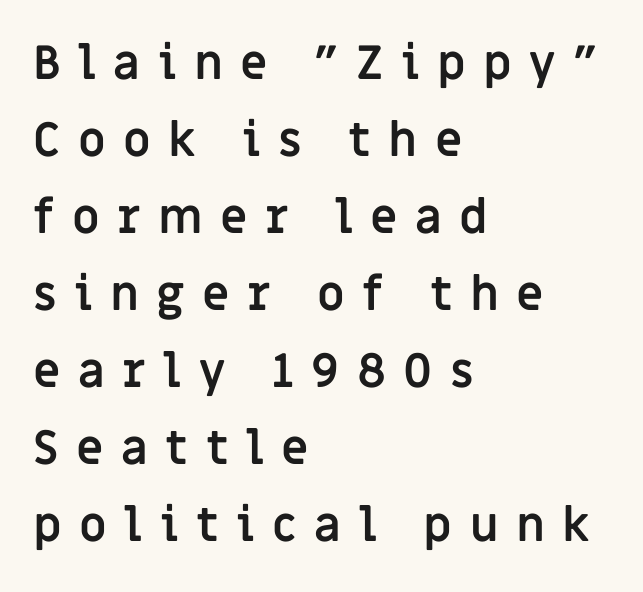
The image shows 47 px semibold sans-serif type, upright; set left-aligned, normal line spacing (1.64x), unusually wide letter spacing (+0.37 em), not underlined; low stroke contrast and a large x-height.
